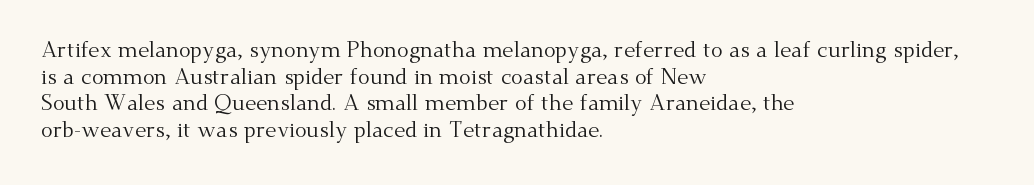
Q: Is the text bold? A: No.
Q: Is the text italic (slanted)? A: No, it is upright.
Q: Is the text underlined? A: No.
Q: How is the paragraph aligned? A: Left-aligned.
Q: Is the spacing between letters normal or unusually wide? A: Normal.
